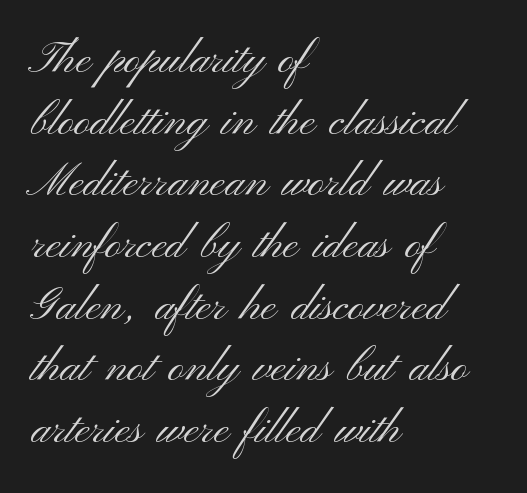
{"serif": "no", "bold": "no", "weight": "light", "width": "wide", "stroke_contrast": "medium", "x_height": "small", "monospaced": "no", "underline": "no", "align": "left", "line_spacing": "normal", "line_spacing_ratio": 1.37, "letter_spacing": "normal", "letter_spacing_em": 0.0, "glyph_px": 45}
